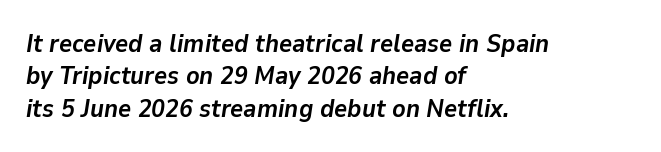
{"italic": "yes", "lean": "right", "slant_degrees": 9, "bold": "yes", "underline": "no", "align": "left", "line_spacing": "normal", "line_spacing_ratio": 1.3, "letter_spacing": "normal", "letter_spacing_em": 0.0, "glyph_px": 25}
